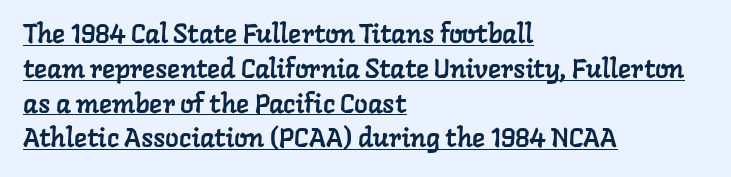
Q: Is the text underlined? A: Yes.
Q: How is the paragraph aligned? A: Left-aligned.
Q: Is the spacing between letters normal or unusually wide? A: Normal.
Q: Is the spacing between lines tight, normal or loose? A: Normal.
